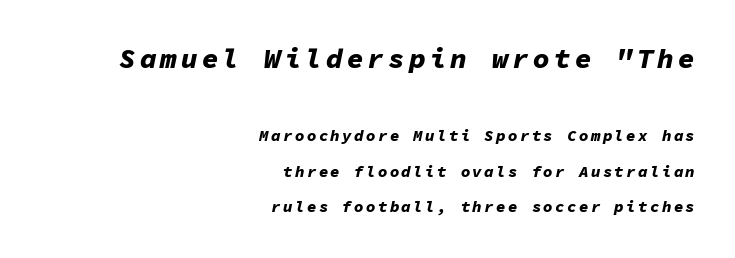
The image shows 28 px bold type, italic (leaning right), monospaced; set right-aligned, loose line spacing (2.23x), not underlined; the first (top) block is 1.75x larger; low stroke contrast and a medium x-height.
